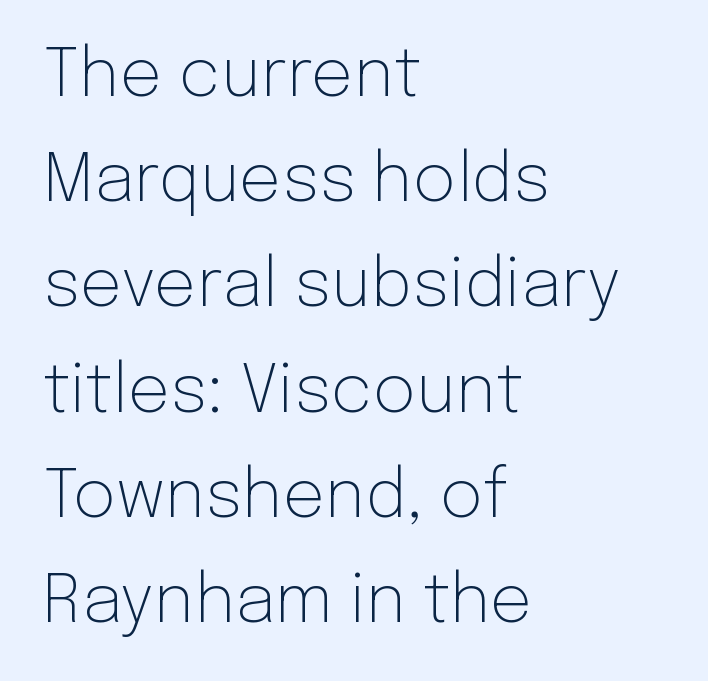
{"serif": "no", "italic": "no", "bold": "no", "weight": "light", "width": "normal", "stroke_contrast": "low", "x_height": "medium", "monospaced": "no", "underline": "no", "align": "left", "line_spacing": "normal", "line_spacing_ratio": 1.57, "letter_spacing": "normal", "letter_spacing_em": 0.0, "glyph_px": 67}
